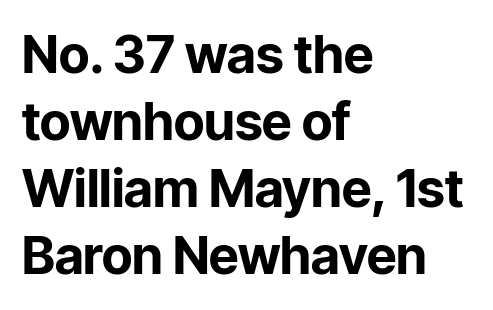
The image shows 52 px bold sans-serif type, upright; set left-aligned, normal line spacing (1.29x), normal letter spacing, not underlined; low stroke contrast and a medium x-height.
